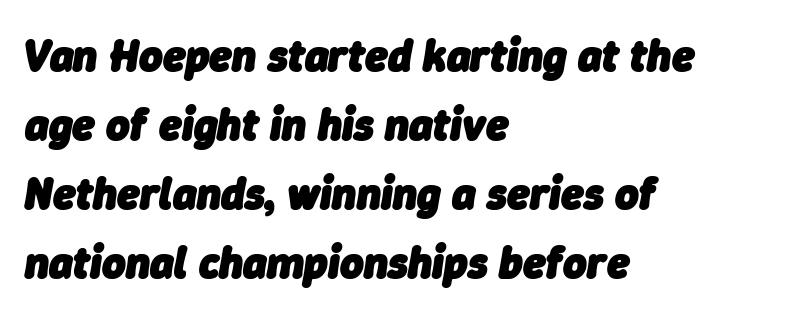
These lines are set flush left with a ragged right edge. Quick note: italic. Baseline-to-baseline distance is the conventional proportion of letter height. Has an underline been added? It has not. I'd describe the lettering as bold — thick and assertive.
